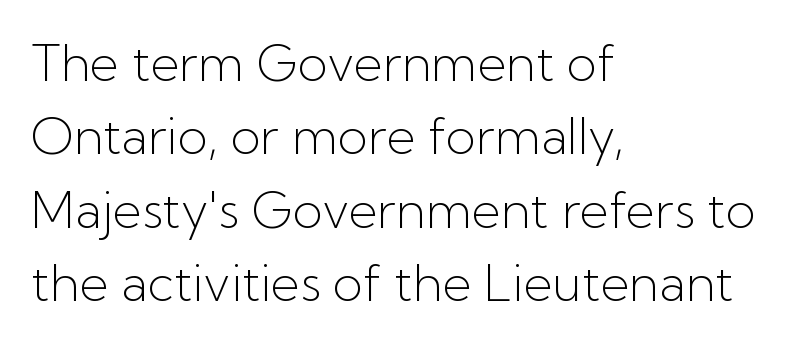
The image shows 50 px light sans-serif type, upright; set left-aligned, normal line spacing (1.47x), normal letter spacing, not underlined; low stroke contrast and a medium x-height.
